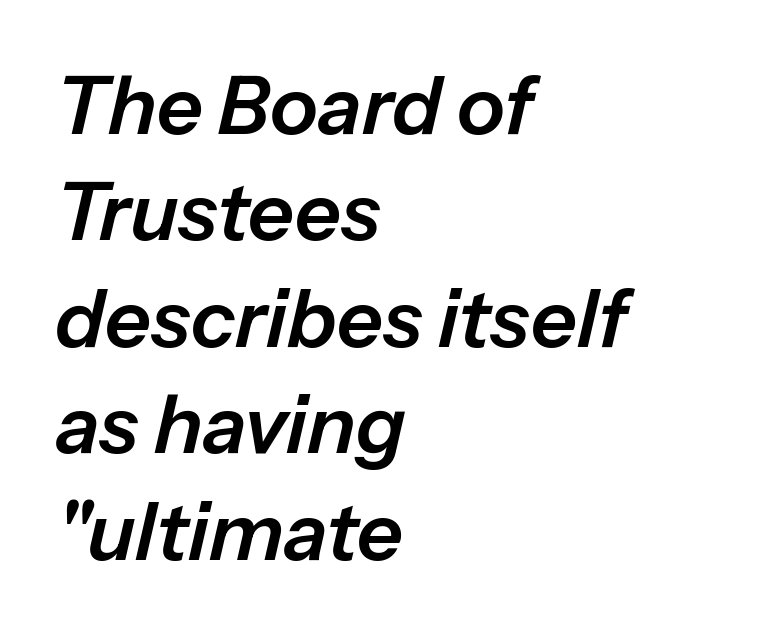
Q: Is the text italic (slanted)? A: Yes, it leans right by about 13 degrees.
Q: Is the text underlined? A: No.
Q: How is the paragraph aligned? A: Left-aligned.
Q: Is the spacing between letters normal or unusually wide? A: Normal.
Q: Is the spacing between lines tight, normal or loose? A: Normal.
Q: Width (condensed, normal, or wide)? A: Normal.
Q: Stroke contrast? A: Low.
Q: x-height? A: Medium.
Q: Monospaced? A: No.
